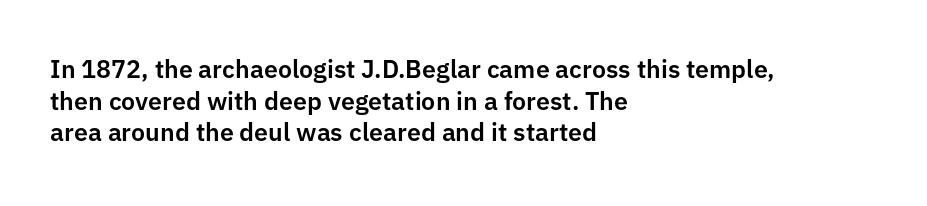
Q: Is the text italic (slanted)? A: No, it is upright.
Q: Is the text underlined? A: No.
Q: How is the paragraph aligned? A: Left-aligned.
Q: Is the spacing between letters normal or unusually wide? A: Normal.
Q: Is the spacing between lines tight, normal or loose? A: Normal.
